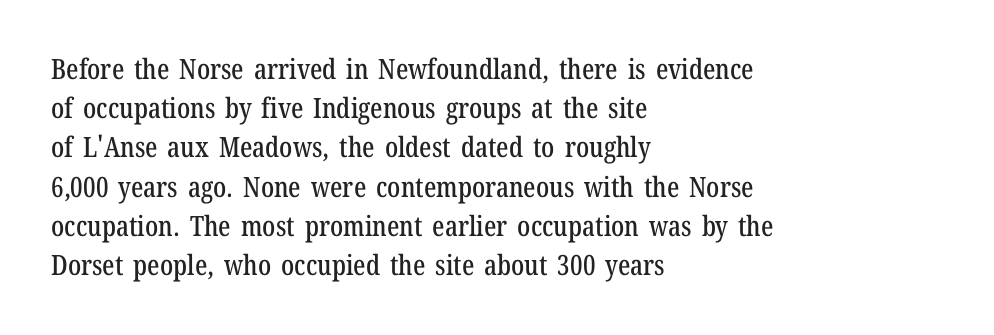
Q: Is the text italic (slanted)? A: No, it is upright.
Q: Is the typeface a serif or a sans-serif typeface? A: Serif.
Q: Is the text underlined? A: No.
Q: How is the paragraph aligned? A: Left-aligned.
Q: Is the spacing between letters normal or unusually wide? A: Normal.
Q: Is the spacing between lines tight, normal or loose? A: Normal.
Q: Width (condensed, normal, or wide)? A: Condensed.
Q: Stroke contrast? A: Low.
Q: x-height? A: Medium.
Q: Monospaced? A: No.
